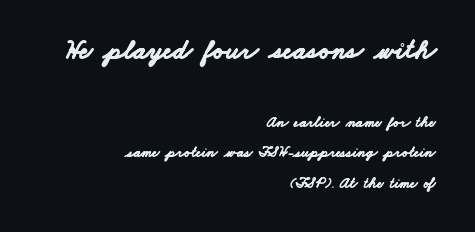
Loosely led — the rows are spread out. Character size in the leading block exceeds that of the trailing block. Unmarked baselines from the first word to the last. The face used here is rendered with its standard letterfit. Layout note: lines flush right.
